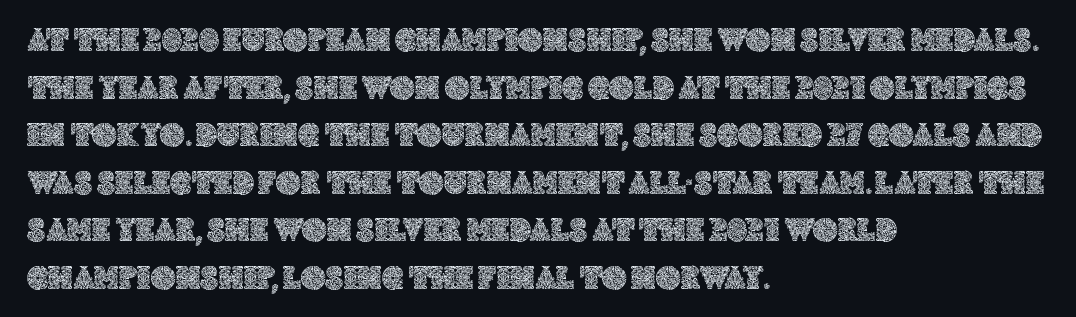
The image shows 34 px text type, upright; set left-aligned, normal line spacing (1.4x), normal letter spacing, not underlined; a large x-height.
